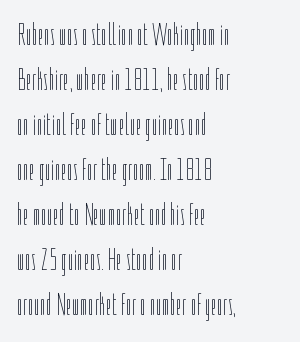
A quiet, ordinary-to-light weight characterises the typeface. This sample keeps an unexceptional amount of space between lines. Varying glyph widths throughout — classic text-font behaviour. Line starts are locked; line ends wander. Inter-character spacing is left at the font's built-in metrics. The lettering holds an erect, upright posture throughout.
